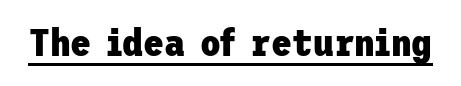
{"serif": "no", "italic": "no", "bold": "yes", "weight": "heavy", "width": "normal", "stroke_contrast": "low", "x_height": "medium", "underline": "yes", "letter_spacing": "normal", "letter_spacing_em": 0.0, "glyph_px": 38}
